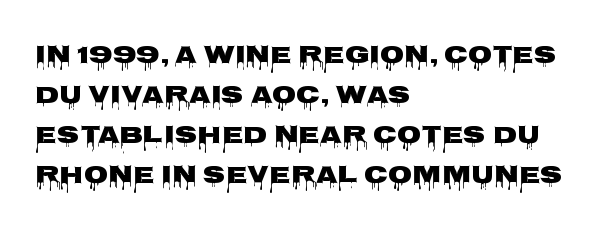
{"italic": "no", "underline": "no", "align": "left", "line_spacing": "normal", "line_spacing_ratio": 1.6, "letter_spacing": "normal", "letter_spacing_em": 0.0, "glyph_px": 25}
